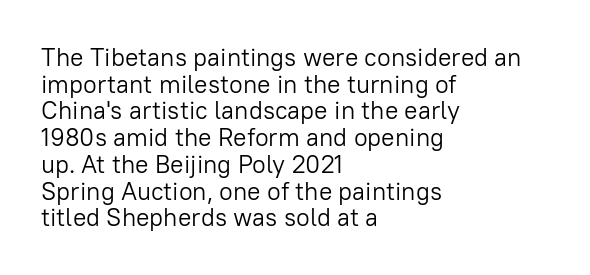
Characters remain perfectly vertical along every line. Casual observation: everything's shoved over to the left. The weight tops out at a normal text grade. Descender tails drop into unmarked territory. The leading is snug, giving the passage a crowded texture.
